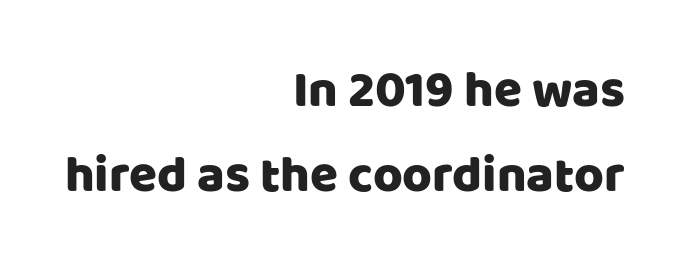
Q: Is the text italic (slanted)? A: No, it is upright.
Q: Is the typeface a serif or a sans-serif typeface? A: Sans-serif.
Q: Is the text underlined? A: No.
Q: How is the paragraph aligned? A: Right-aligned.
Q: Is the spacing between letters normal or unusually wide? A: Normal.
Q: Is the spacing between lines tight, normal or loose? A: Normal.
Q: Width (condensed, normal, or wide)? A: Normal.
Q: Stroke contrast? A: Low.
Q: x-height? A: Large.
Q: Monospaced? A: No.
